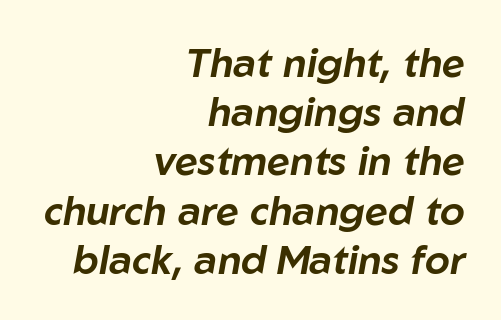
{"italic": "yes", "lean": "right", "slant_degrees": 10, "width": "normal", "stroke_contrast": "low", "x_height": "medium", "monospaced": "no", "underline": "no", "align": "right", "line_spacing_ratio": 1.23, "letter_spacing": "normal", "letter_spacing_em": 0.0, "glyph_px": 40}
